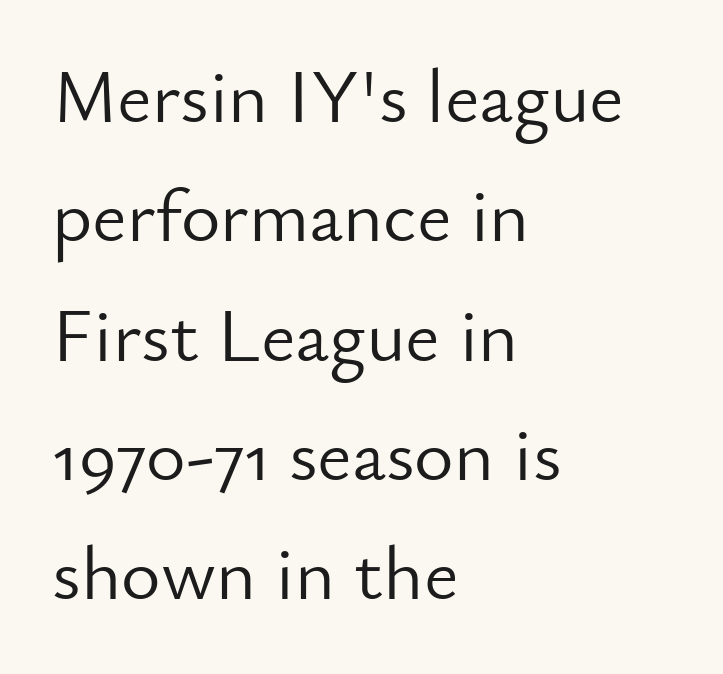
{"serif": "no", "italic": "no", "bold": "no", "weight": "light", "width": "normal", "stroke_contrast": "low", "x_height": "small", "monospaced": "no", "underline": "no", "align": "left", "line_spacing": "normal", "line_spacing_ratio": 1.57, "letter_spacing": "normal", "letter_spacing_em": 0.0, "glyph_px": 76}
